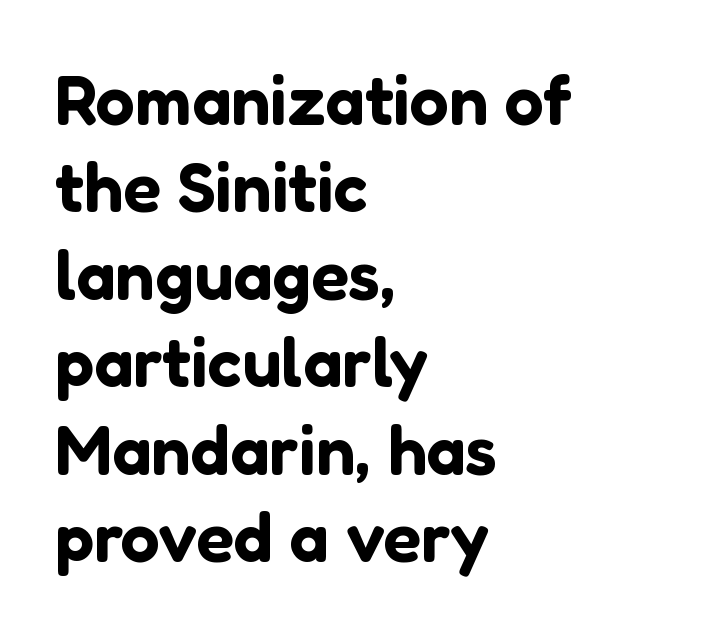
{"serif": "no", "italic": "no", "width": "normal", "stroke_contrast": "low", "x_height": "medium", "monospaced": "no", "underline": "no", "align": "left", "line_spacing": "normal", "line_spacing_ratio": 1.25, "letter_spacing": "normal", "letter_spacing_em": 0.0, "glyph_px": 70}
